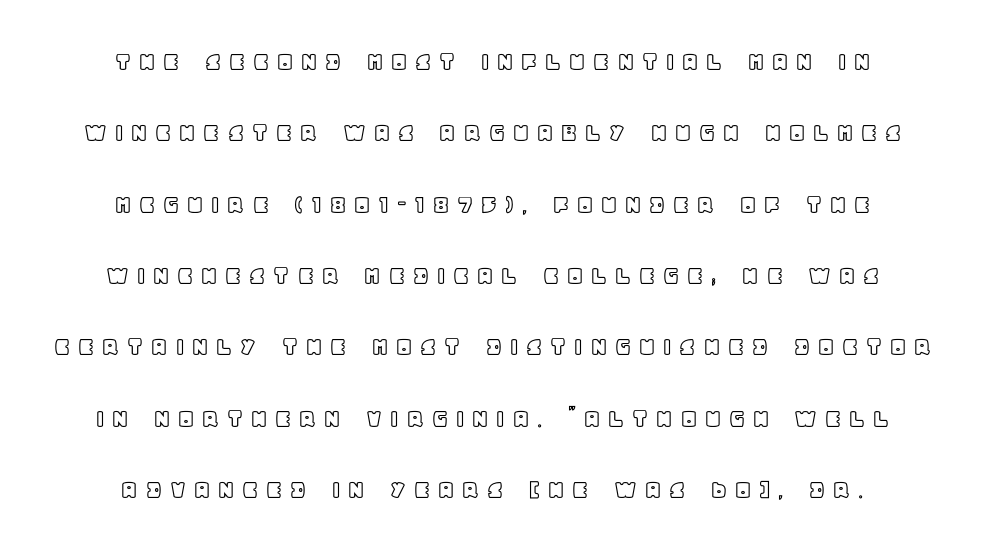
Q: Is the text italic (slanted)? A: No, it is upright.
Q: Is the text underlined? A: No.
Q: How is the paragraph aligned? A: Centered.
Q: Is the spacing between letters normal or unusually wide? A: Unusually wide.
Q: Is the spacing between lines tight, normal or loose? A: Loose.
Q: Width (condensed, normal, or wide)? A: Normal.
Q: x-height? A: Large.
Q: Monospaced? A: No.
